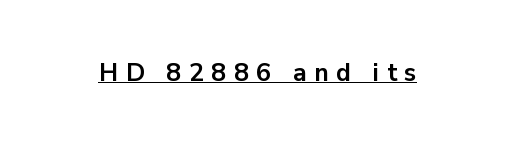
In terms of posture, this sample is upright. The glyphs have the mass of a bold cut. The rendering uses the underline text-decoration. Look at the tracking — it's clearly loosened, letters drifting apart.
